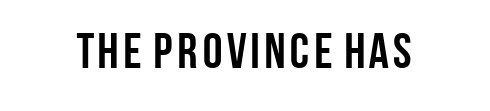
Does the lettering tilt? It doesn't — this is upright. Note the varied advance widths — an 'i' is clearly narrower than an 'm'. You'd pick this weight for a headline — it's a proper bold. The area under the type is left untouched. Typographically, this falls in the sans-serif category. These lines keep a tight, regular rhythm from letter to letter.
